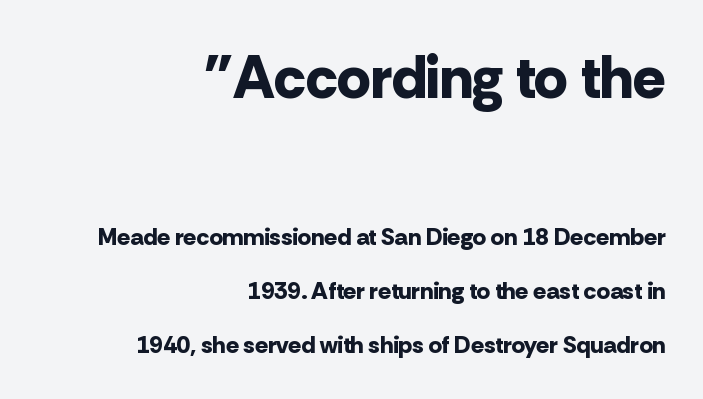
{"serif": "no", "italic": "no", "bold": "yes", "weight": "bold", "width": "normal", "stroke_contrast": "low", "x_height": "medium", "monospaced": "no", "underline": "no", "align": "right", "line_spacing": "loose", "line_spacing_ratio": 2.25, "letter_spacing": "normal", "letter_spacing_em": 0.0, "larger_block": "first", "size_ratio": 2.5, "glyph_px": 60}
